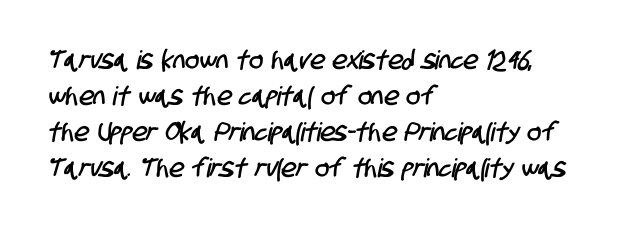
The image shows 26 px text type; set left-aligned, normal line spacing (1.38x), normal letter spacing, not underlined.
